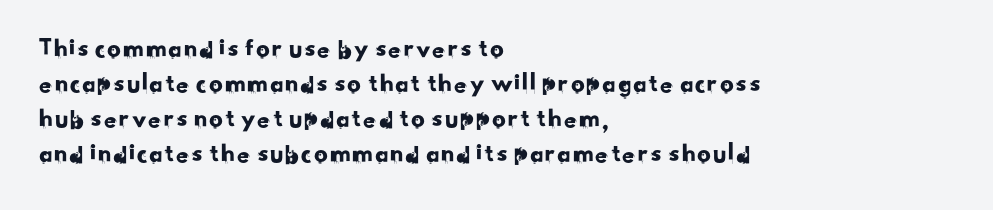
{"underline": "no", "align": "left", "line_spacing": "normal", "line_spacing_ratio": 1.3, "letter_spacing": "normal", "letter_spacing_em": 0.0, "glyph_px": 27}
